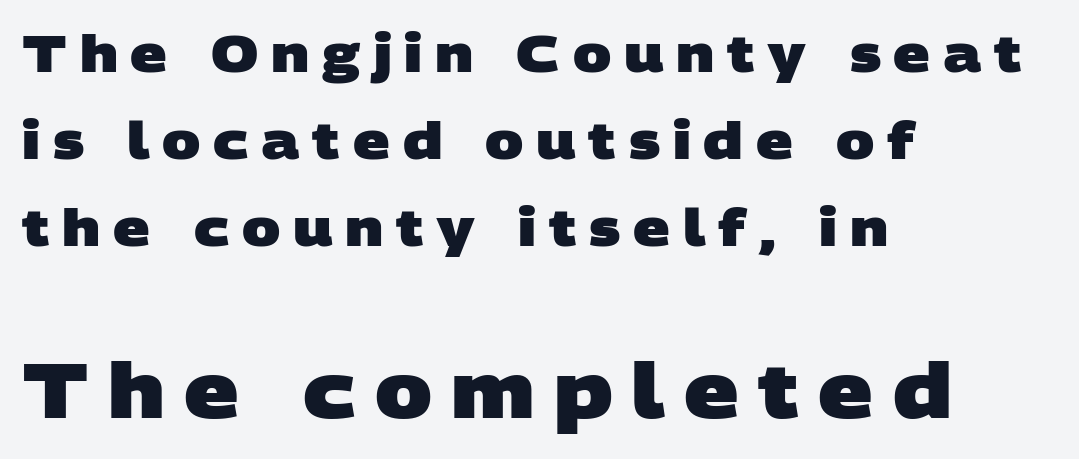
The image shows 76 px heavy, wide sans-serif type; set left-aligned, line spacing 1.71x, unusually wide letter spacing (+0.25 em), not underlined; the second (bottom) block is 1.49x larger; low stroke contrast and a large x-height.
